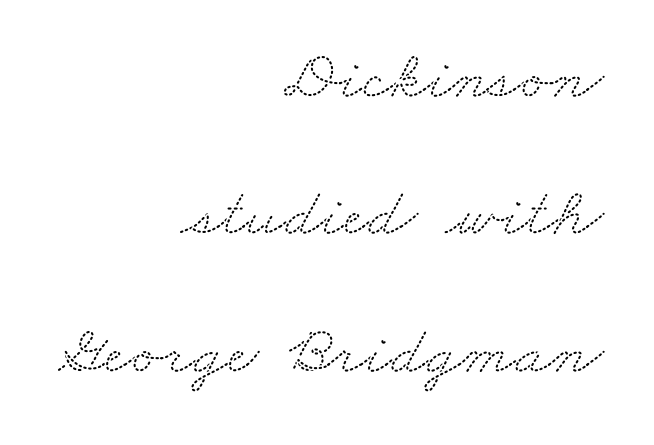
The image shows 69 px wide serif type; set right-aligned, loose line spacing (1.99x), normal letter spacing, not underlined; medium stroke contrast and a small x-height.
